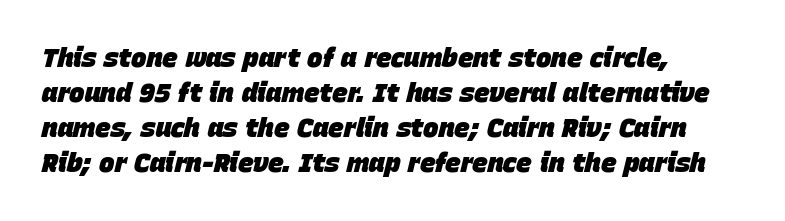
Q: Is the text bold? A: Yes.
Q: Is the text italic (slanted)? A: Yes, it leans right by about 15 degrees.
Q: Is the text underlined? A: No.
Q: How is the paragraph aligned? A: Left-aligned.
Q: Is the spacing between letters normal or unusually wide? A: Normal.
Q: Is the spacing between lines tight, normal or loose? A: Normal.
